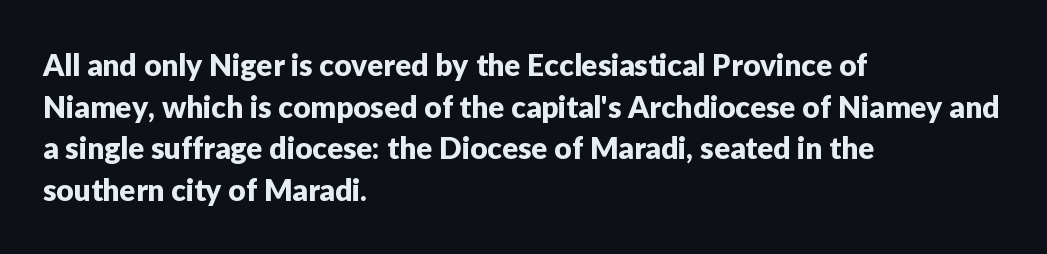
The image shows 30 px sans-serif type, upright; set left-aligned, normal line spacing (1.39x), normal letter spacing, not underlined; low stroke contrast and a medium x-height.
